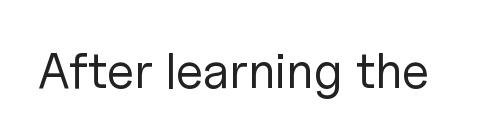
Regarding serifs, this sample does without them. Varying glyph widths throughout — classic text-font behaviour. Vertical stems look standard width or narrower in stroke. This rendering leaves character spacing at its baseline value. This is roman type, the default non-slanted kind.
